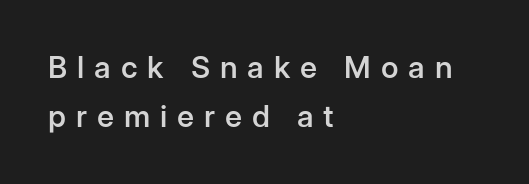
Q: Is the text bold? A: Semi-bold.
Q: Is the text italic (slanted)? A: No, it is upright.
Q: Is the typeface a serif or a sans-serif typeface? A: Sans-serif.
Q: Is the text underlined? A: No.
Q: How is the paragraph aligned? A: Left-aligned.
Q: Is the spacing between letters normal or unusually wide? A: Unusually wide.
Q: Is the spacing between lines tight, normal or loose? A: Normal.
Q: Width (condensed, normal, or wide)? A: Normal.
Q: Stroke contrast? A: Low.
Q: x-height? A: Medium.
Q: Monospaced? A: No.
